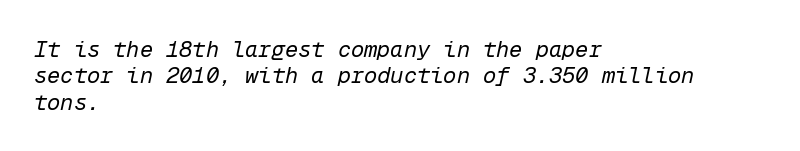
Q: Is the text bold? A: No.
Q: Is the text italic (slanted)? A: Yes, it leans right by about 12 degrees.
Q: Is the text underlined? A: No.
Q: How is the paragraph aligned? A: Left-aligned.
Q: Is the spacing between letters normal or unusually wide? A: Normal.
